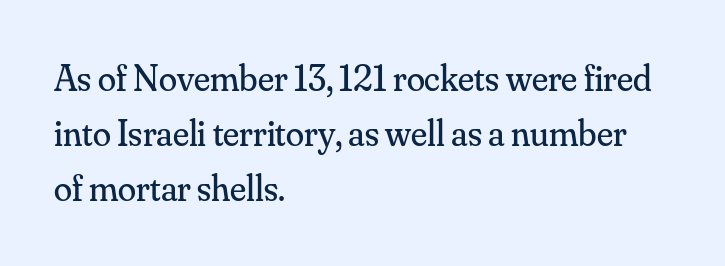
{"serif": "yes", "italic": "no", "bold": "no", "weight": "regular", "width": "normal", "stroke_contrast": "medium", "x_height": "small", "monospaced": "no", "underline": "no", "align": "left", "line_spacing": "normal", "line_spacing_ratio": 1.49, "letter_spacing": "normal", "letter_spacing_em": 0.0, "glyph_px": 37}
